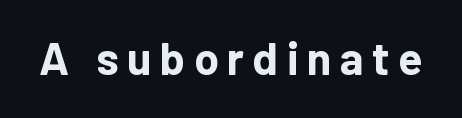
Here the designer chose a conventional face with non-uniform glyph widths. You can tell it's not italic because the verticals are truly vertical. Typesetter's note: full bold, strokes at maximum text heaviness. Nothing sits at the stroke ends, so this counts as sans-serif. Quick note: underline off.
